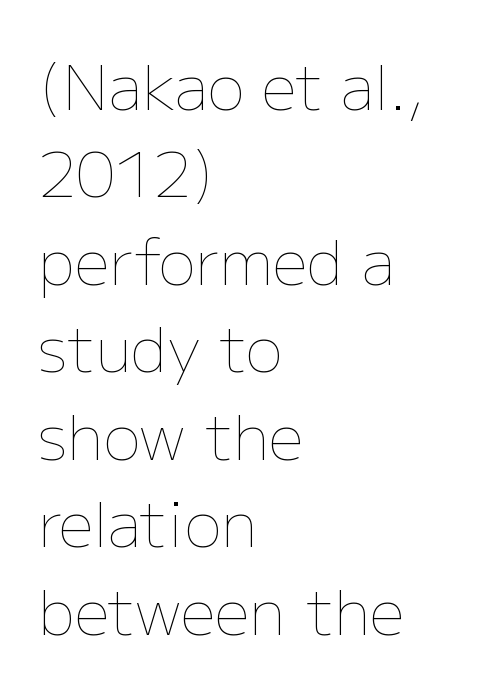
{"italic": "no", "bold": "no", "weight": "thin", "width": "normal", "stroke_contrast": "low", "x_height": "medium", "monospaced": "no", "underline": "no", "align": "left", "line_spacing": "normal", "line_spacing_ratio": 1.41, "letter_spacing": "normal", "letter_spacing_em": 0.0, "glyph_px": 62}
